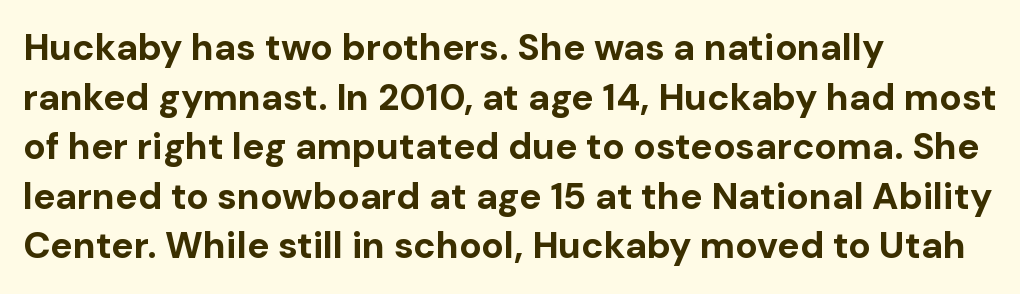
{"serif": "no", "italic": "no", "bold": "yes", "weight": "bold", "width": "normal", "stroke_contrast": "low", "x_height": "medium", "monospaced": "no", "underline": "no", "align": "left", "line_spacing": "normal", "line_spacing_ratio": 1.34, "letter_spacing": "normal", "letter_spacing_em": 0.0, "glyph_px": 37}
